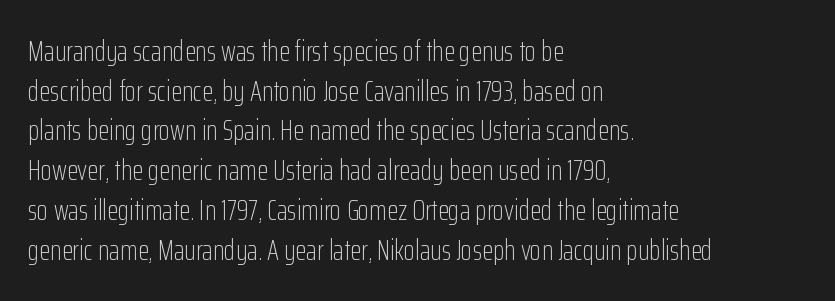
{"serif": "no", "italic": "no", "bold": "no", "weight": "light", "width": "condensed", "stroke_contrast": "low", "x_height": "medium", "monospaced": "no", "underline": "no", "align": "left", "line_spacing": "normal", "line_spacing_ratio": 1.37, "letter_spacing": "normal", "letter_spacing_em": 0.0, "glyph_px": 29}
